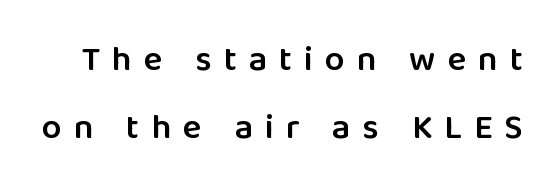
{"serif": "no", "italic": "no", "bold": "semi", "weight": "semibold", "width": "normal", "stroke_contrast": "low", "x_height": "medium", "monospaced": "no", "underline": "no", "line_spacing": "loose", "line_spacing_ratio": 1.94, "letter_spacing": "wide", "letter_spacing_em": 0.34, "glyph_px": 35}
